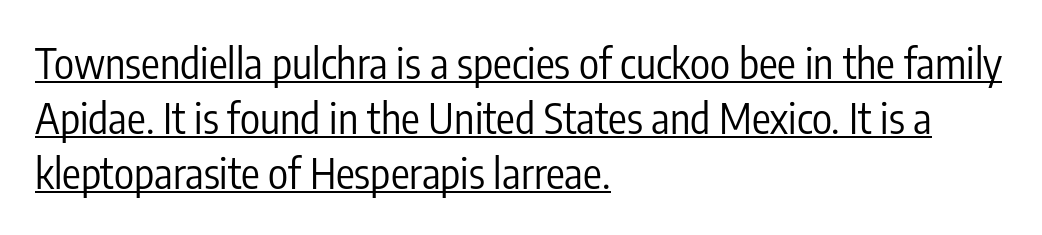
Q: Is the text bold? A: No.
Q: Is the text italic (slanted)? A: No, it is upright.
Q: Is the typeface a serif or a sans-serif typeface? A: Sans-serif.
Q: Is the text underlined? A: Yes.
Q: How is the paragraph aligned? A: Left-aligned.
Q: Is the spacing between letters normal or unusually wide? A: Normal.
Q: Is the spacing between lines tight, normal or loose? A: Normal.
Q: Width (condensed, normal, or wide)? A: Condensed.
Q: Stroke contrast? A: Low.
Q: x-height? A: Medium.
Q: Monospaced? A: No.
